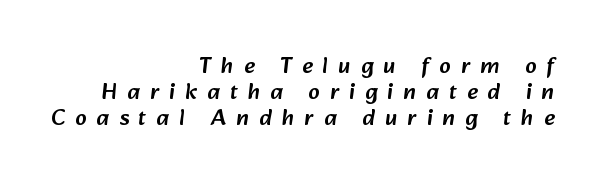
Q: Is the text underlined? A: No.
Q: How is the paragraph aligned? A: Right-aligned.
Q: Is the spacing between letters normal or unusually wide? A: Unusually wide.
Q: Is the spacing between lines tight, normal or loose? A: Tight.
